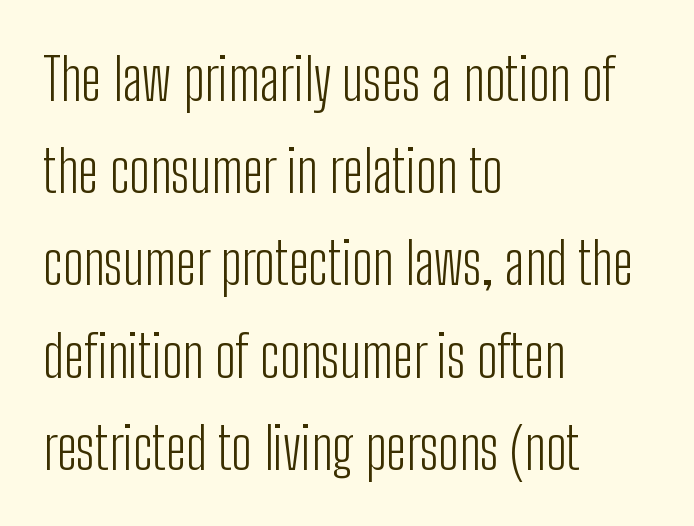
Serifs: no, the terminals of the letterforms are clean. Is this a fixed-width face? No — the glyphs have proportional, varying widths. This reads as an unemphasized weight, regular at the heaviest. The typesetter chose a ragged-right arrangement here. Upright lettering throughout.
